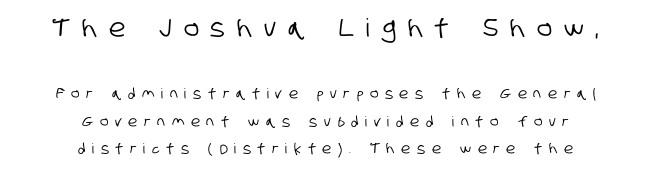
The space directly below the letters is spotless. The designer gave the opening block more size than the closing block. The letters are spread apart with noticeably loose tracking. In CSS terms this would be text-align: center.
